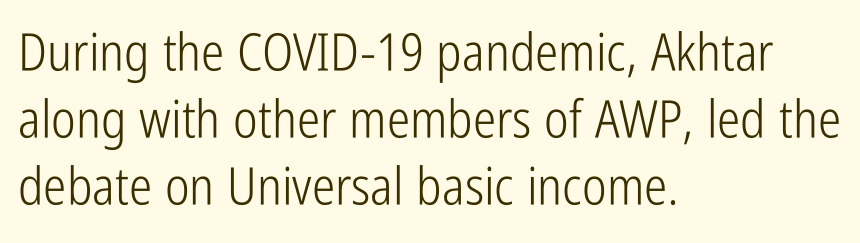
{"serif": "no", "italic": "no", "bold": "no", "weight": "light", "width": "condensed", "stroke_contrast": "low", "x_height": "medium", "monospaced": "no", "underline": "no", "align": "left", "line_spacing": "normal", "line_spacing_ratio": 1.29, "letter_spacing": "normal", "letter_spacing_em": 0.0, "glyph_px": 52}
